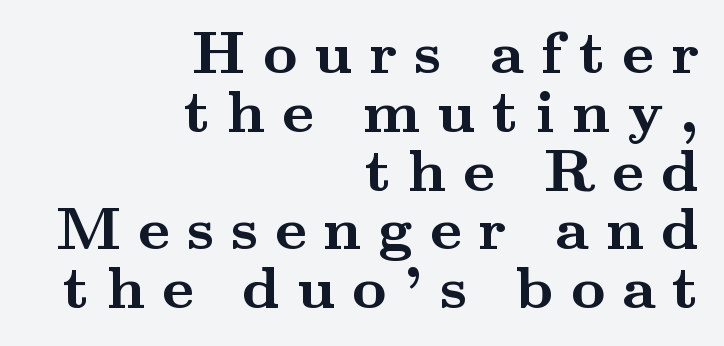
The image shows 60 px semibold, wide serif type, upright; set right-aligned, tight line spacing (0.98x), unusually wide letter spacing (+0.28 em), not underlined; medium stroke contrast and a small x-height.
